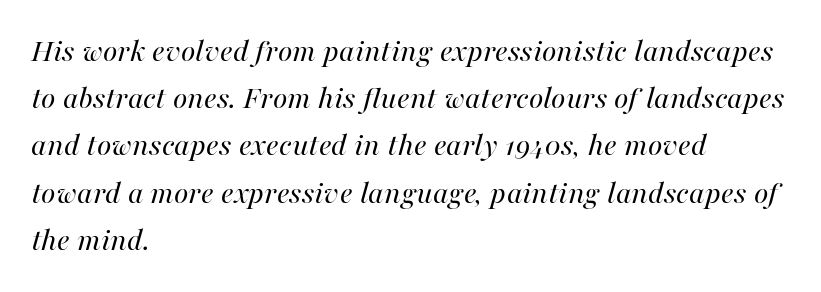
{"italic": "yes", "lean": "right", "slant_degrees": 16, "bold": "no", "weight": "regular", "width": "normal", "stroke_contrast": "high", "x_height": "medium", "monospaced": "no", "underline": "no", "align": "left", "line_spacing": "normal", "line_spacing_ratio": 1.43, "letter_spacing": "normal", "letter_spacing_em": 0.0, "glyph_px": 33}
